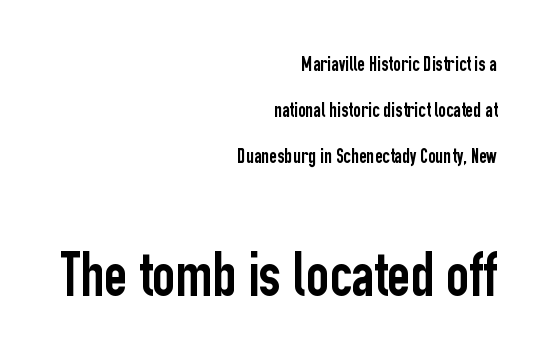
The image shows 63 px condensed sans-serif type, upright; set right-aligned, loose line spacing (2.2x), normal letter spacing, not underlined; the second (bottom) block is 3.0x larger; low stroke contrast and a medium x-height.
